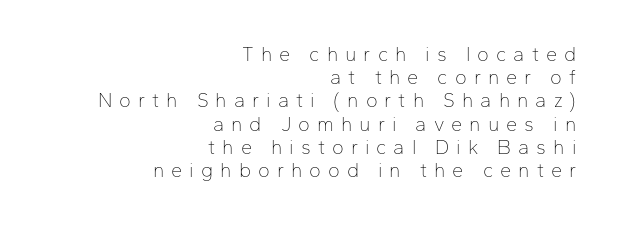
{"italic": "no", "bold": "no", "underline": "no", "align": "right", "line_spacing_ratio": 1.16, "letter_spacing": "wide", "letter_spacing_em": 0.35, "glyph_px": 20}
